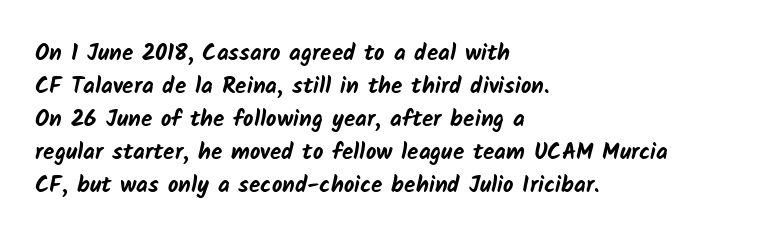
The image shows 23 px bold type; set left-aligned, normal line spacing (1.43x), normal letter spacing, not underlined.
